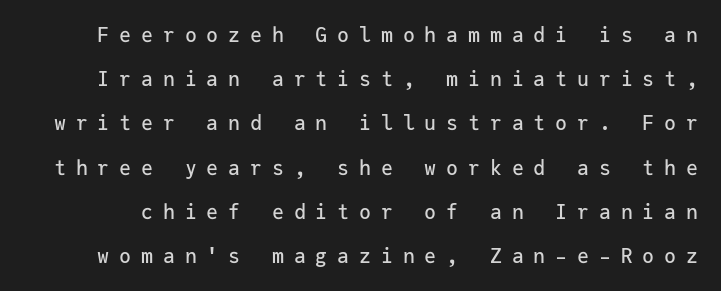
Q: Is the text italic (slanted)? A: No, it is upright.
Q: Is the text underlined? A: No.
Q: Is the spacing between letters normal or unusually wide? A: Unusually wide.
Q: Is the spacing between lines tight, normal or loose? A: Loose.
